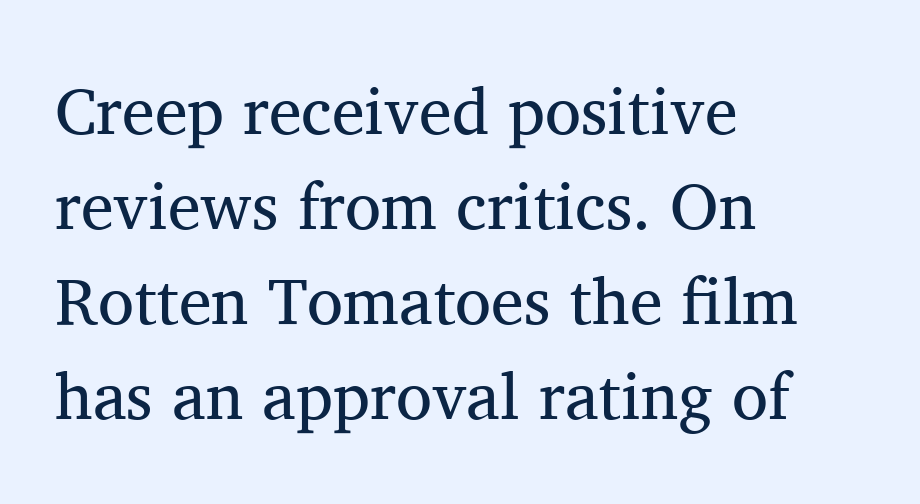
The image shows 66 px regular-weight serif type, upright; set left-aligned, normal line spacing (1.44x), normal letter spacing, not underlined; medium stroke contrast and a medium x-height.
